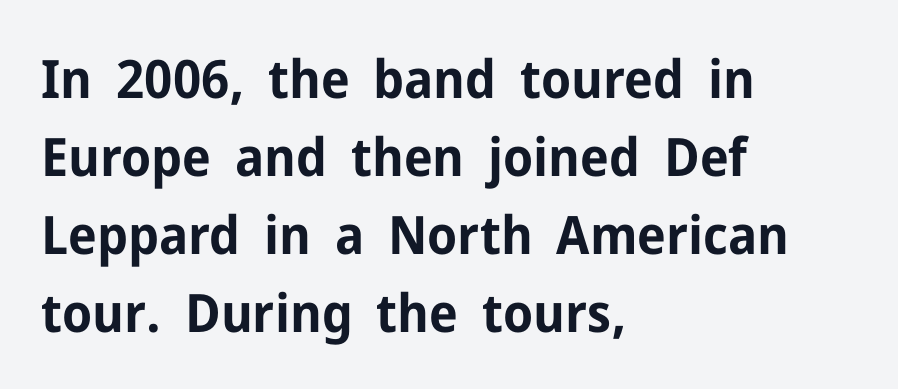
{"serif": "no", "italic": "no", "bold": "yes", "weight": "bold", "width": "normal", "stroke_contrast": "low", "x_height": "medium", "monospaced": "no", "underline": "no", "align": "left", "line_spacing": "normal", "line_spacing_ratio": 1.47, "letter_spacing": "normal", "letter_spacing_em": 0.0, "glyph_px": 53}
